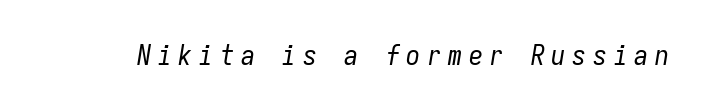
The strokes carry an ordinary text weight at most. If you drew a line through each stem, it would be angled. The letters march in equal steps, a hallmark of fixed-pitch type. Here the glyphs are tracked loosely, breaking word shapes into spaced letters.
